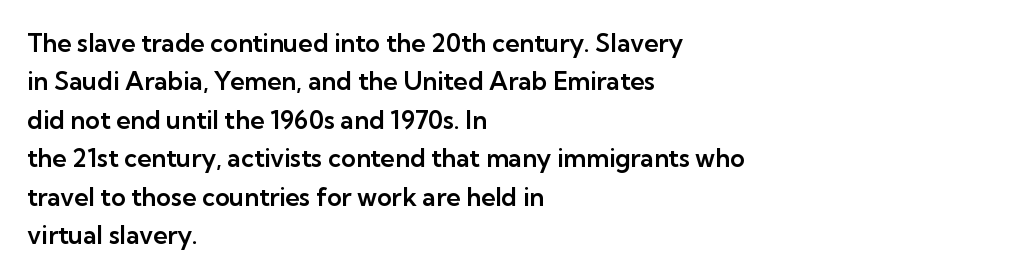
Q: Is the text italic (slanted)? A: No, it is upright.
Q: Is the text underlined? A: No.
Q: How is the paragraph aligned? A: Left-aligned.
Q: Is the spacing between letters normal or unusually wide? A: Normal.
Q: Is the spacing between lines tight, normal or loose? A: Normal.
